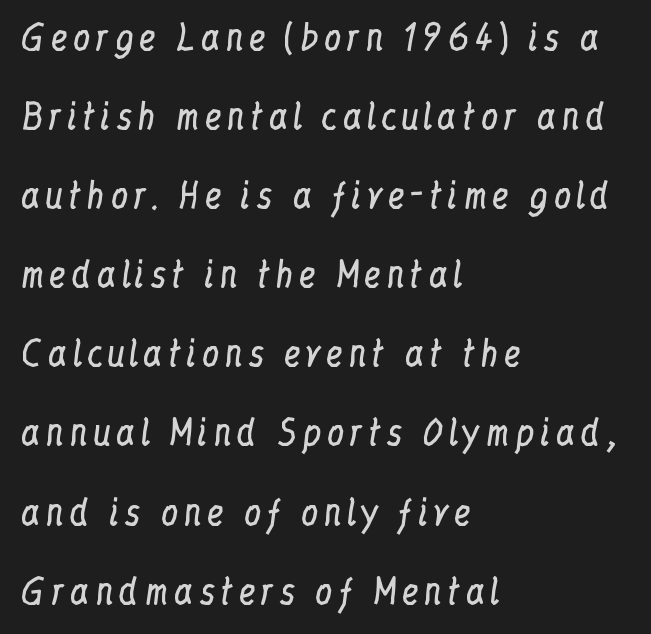
{"serif": "yes", "bold": "no", "weight": "regular", "width": "condensed", "stroke_contrast": "low", "x_height": "medium", "monospaced": "no", "underline": "no", "align": "left", "line_spacing": "loose", "line_spacing_ratio": 2.26, "glyph_px": 35}
